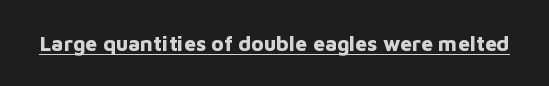
Q: Is the text bold? A: Yes.
Q: Is the text italic (slanted)? A: No, it is upright.
Q: Is the text underlined? A: Yes.
Q: Is the spacing between letters normal or unusually wide? A: Normal.
